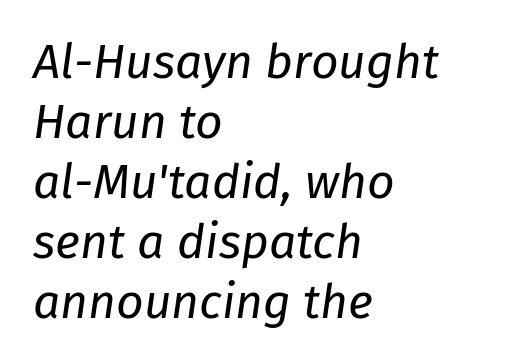
A typesetter would mark this as italic. Words appear dense and cohesive because spacing is normal. The setting favours the left margin, as ordinary paragraphs usually do. Vertical spacing — default. Is the stroke heavy? The answer is a plain regular-or-lighter. Looks like regular typesetting: each glyph gets only the width it needs.
